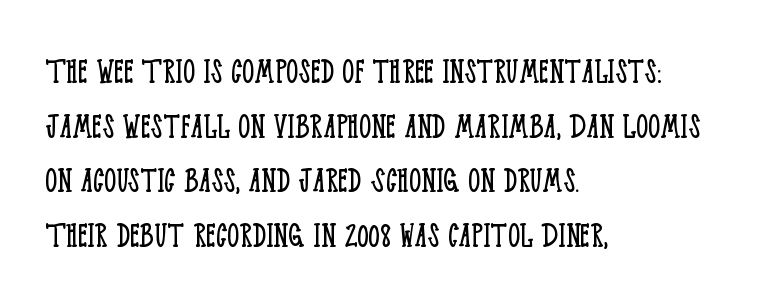
{"serif": "yes", "italic": "no", "bold": "no", "weight": "light", "width": "condensed", "stroke_contrast": "low", "x_height": "large", "monospaced": "no", "underline": "no", "align": "left", "line_spacing": "normal", "line_spacing_ratio": 1.44, "letter_spacing": "normal", "letter_spacing_em": 0.0, "glyph_px": 38}
